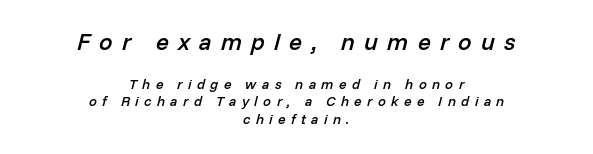
{"italic": "yes", "lean": "right", "slant_degrees": 14, "bold": "semi", "underline": "no", "align": "center", "line_spacing_ratio": 1.24, "letter_spacing": "wide", "letter_spacing_em": 0.38, "larger_block": "first", "size_ratio": 1.71, "glyph_px": 24}
